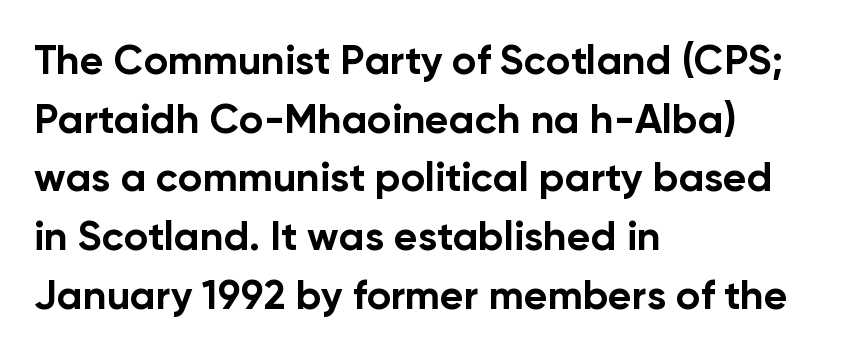
How heavy is the stroke? Heavy — this is a bold. Notice how descenders clear the ascenders below comfortably — that's standard leading. Each letter keeps its own natural width here, so spacing adapts to shape. Short and long lines alike share a common starting point at left.
